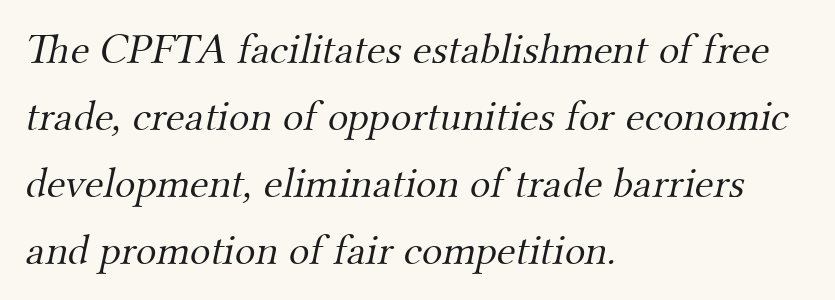
{"serif": "yes", "bold": "no", "weight": "light", "width": "normal", "stroke_contrast": "medium", "x_height": "small", "monospaced": "no", "underline": "no", "align": "left", "line_spacing": "normal", "line_spacing_ratio": 1.56, "letter_spacing": "normal", "letter_spacing_em": 0.0, "glyph_px": 43}
